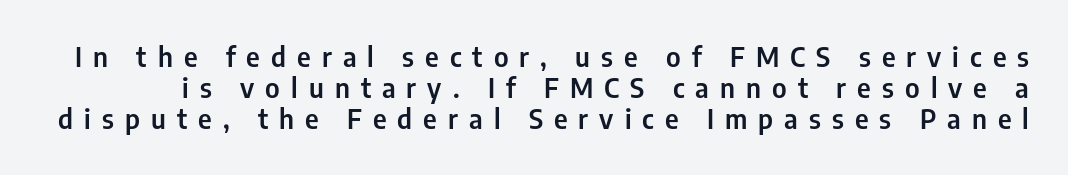
Q: Is the text italic (slanted)? A: No, it is upright.
Q: Is the text underlined? A: No.
Q: Is the spacing between letters normal or unusually wide? A: Unusually wide.
Q: Is the spacing between lines tight, normal or loose? A: Tight.
